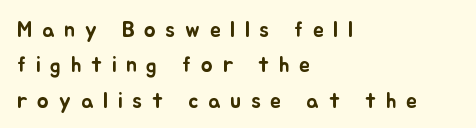
The image shows 22 px text type, upright; set left-aligned, normal line spacing (1.61x), unusually wide letter spacing (+0.44 em), not underlined.
